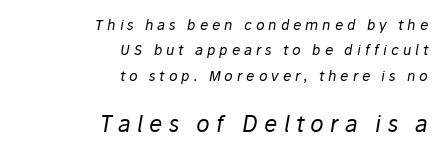
The image shows 22 px text type, italic (leaning right); set right-aligned, line spacing 1.81x, unusually wide letter spacing (+0.28 em), not underlined; the second (bottom) block is 1.57x larger.
